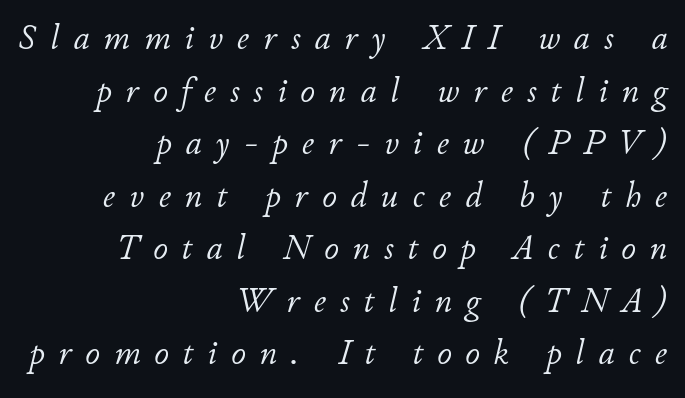
The image shows 36 px light type, italic (leaning right); set right-aligned, normal line spacing (1.46x), unusually wide letter spacing (+0.39 em), not underlined; low stroke contrast and a small x-height.
